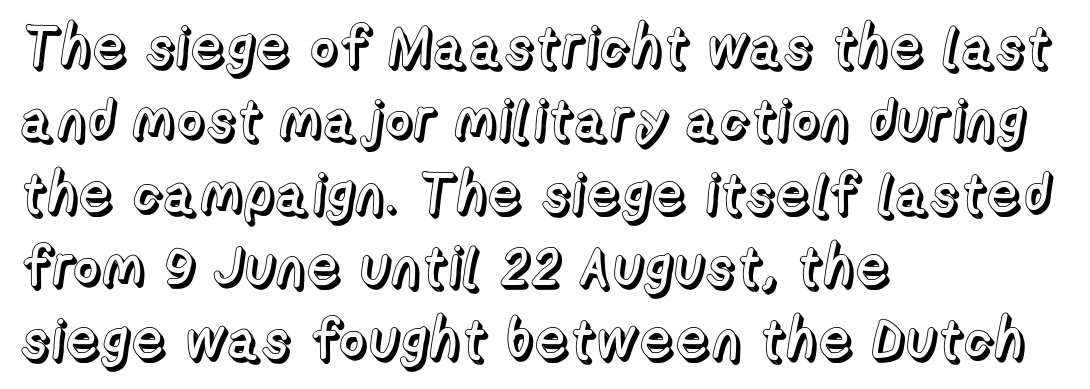
The image shows 56 px text type; set left-aligned, normal line spacing (1.31x), normal letter spacing, not underlined; a medium x-height.
